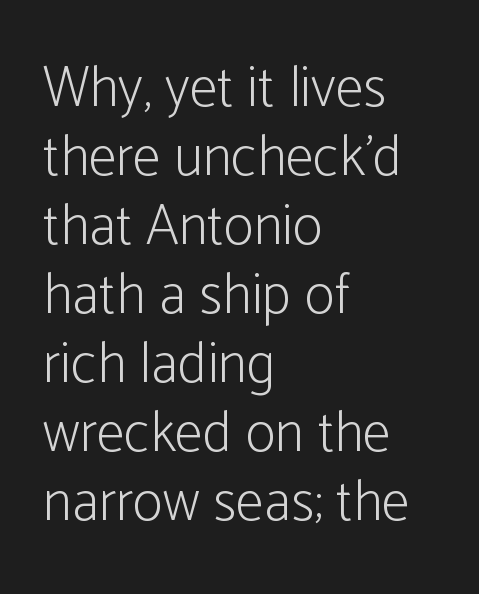
The gap between lines stays unmarked. What stands out about the letter spacing? Nothing — it is the standard amount. Here the designer chose a conventional face with non-uniform glyph widths. Stroke terminals: plain, sans-serif. Ink coverage per letter is moderate at most. The lettering holds an erect, upright posture throughout.
